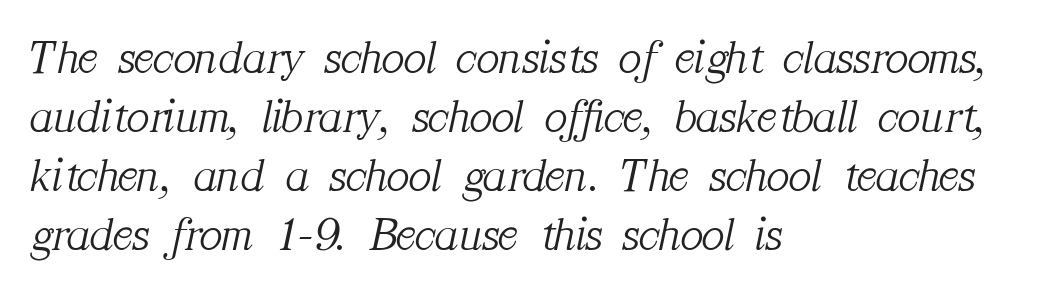
Glance below the letters and you will spot only blank space. Think of a printed novel: that variable character pitch is what you see here. Each letter's strokes conclude with small projecting serifs. The axis of the letterforms is tilted away from vertical. Is the stroke heavy? The answer is a plain regular-or-lighter. Nobody touched the tracking dial on this one.
